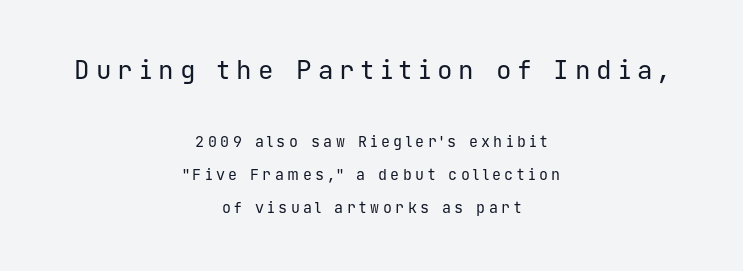
The image shows 26 px text type, upright; set centered, loose line spacing (2.22x), unusually wide letter spacing (+0.23 em), not underlined; the first (top) block is 1.73x larger.
